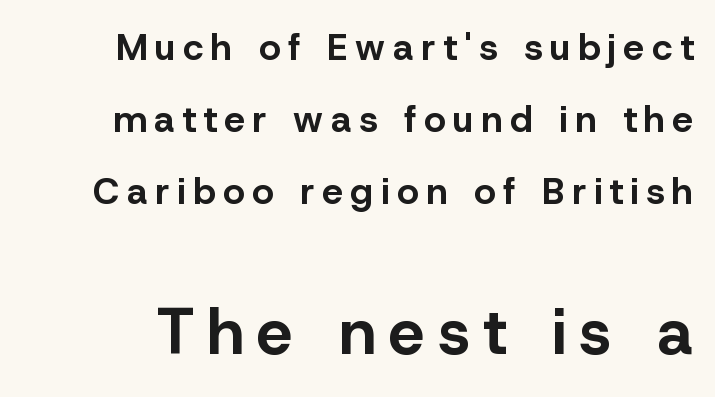
The image shows 64 px bold sans-serif type, upright; set loose line spacing (1.94x), unusually wide letter spacing (+0.21 em), not underlined; the second (bottom) block is 1.73x larger; low stroke contrast and a medium x-height.
